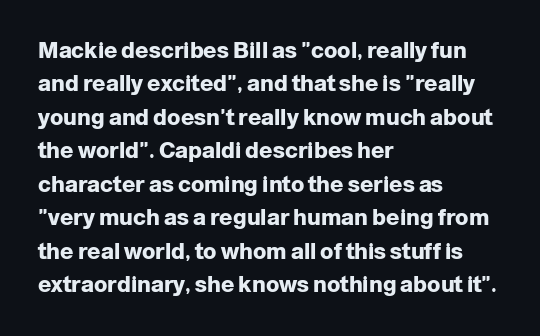
Q: Is the text bold? A: Yes.
Q: Is the text italic (slanted)? A: No, it is upright.
Q: Is the text underlined? A: No.
Q: How is the paragraph aligned? A: Left-aligned.
Q: Is the spacing between letters normal or unusually wide? A: Normal.
Q: Is the spacing between lines tight, normal or loose? A: Normal.
